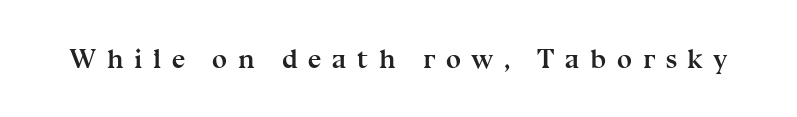
The zone under the glyphs is completely vacant. The letterforms stand isolated, each surrounded by extra space. The font's upright variant was chosen for this text. Chunky letters — that's bold for sure.
